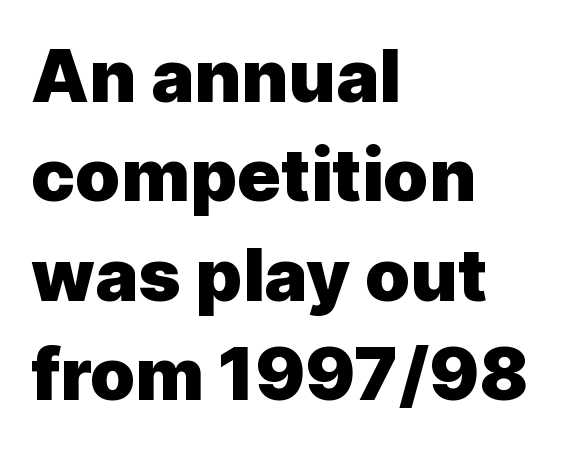
The image shows 73 px heavy sans-serif type, upright; set left-aligned, normal line spacing (1.36x), normal letter spacing, not underlined; a medium x-height.
